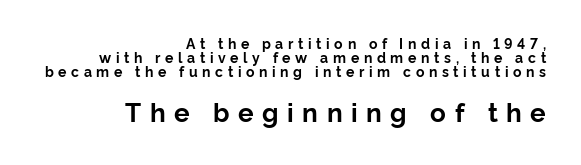
The image shows 26 px bold type, upright; set right-aligned, tight line spacing (0.99x), unusually wide letter spacing (+0.33 em), not underlined; the second (bottom) block is 1.86x larger.
